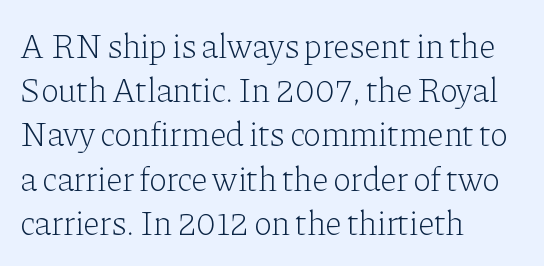
Q: Is the text bold? A: No.
Q: Is the text italic (slanted)? A: No, it is upright.
Q: Is the typeface a serif or a sans-serif typeface? A: Serif.
Q: Is the text underlined? A: No.
Q: How is the paragraph aligned? A: Left-aligned.
Q: Is the spacing between letters normal or unusually wide? A: Normal.
Q: Is the spacing between lines tight, normal or loose? A: Normal.
Q: Width (condensed, normal, or wide)? A: Normal.
Q: Stroke contrast? A: Low.
Q: x-height? A: Medium.
Q: Monospaced? A: No.
